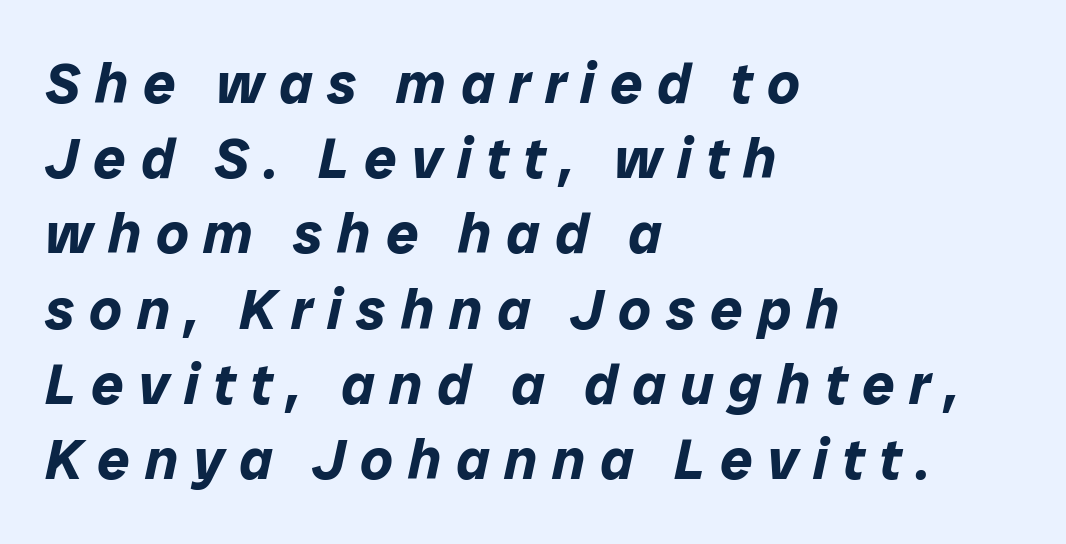
The image shows 57 px bold type, italic (leaning right); set left-aligned, normal line spacing (1.32x), unusually wide letter spacing (+0.26 em), not underlined; low stroke contrast and a medium x-height.
